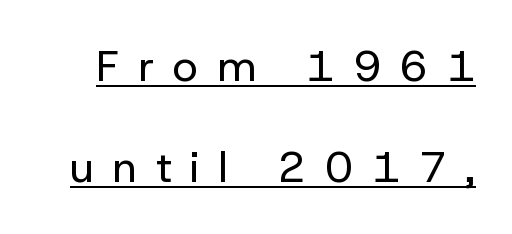
The image shows 43 px regular-weight sans-serif type, upright; set loose line spacing (2.35x), unusually wide letter spacing (+0.44 em), underlined; low stroke contrast and a medium x-height.
